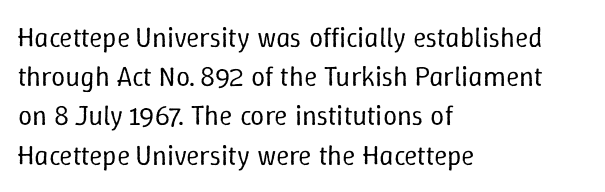
{"italic": "no", "bold": "no", "weight": "regular", "width": "normal", "stroke_contrast": "low", "x_height": "medium", "monospaced": "no", "underline": "no", "align": "left", "line_spacing": "normal", "line_spacing_ratio": 1.4, "letter_spacing": "normal", "letter_spacing_em": 0.0, "glyph_px": 28}
